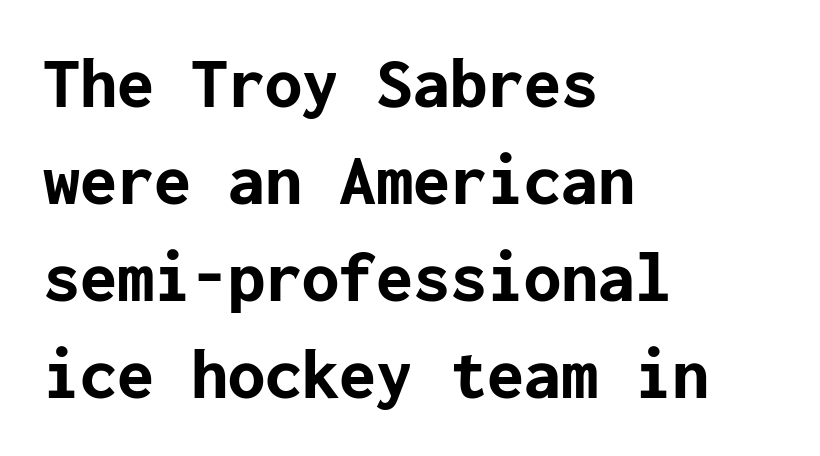
The image shows 74 px bold sans-serif type, upright; set left-aligned, normal line spacing (1.31x), normal letter spacing, not underlined; low stroke contrast and a medium x-height.
